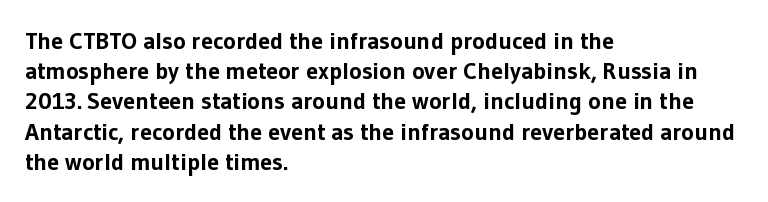
{"italic": "no", "bold": "yes", "underline": "no", "align": "left", "line_spacing": "normal", "line_spacing_ratio": 1.26, "letter_spacing": "normal", "letter_spacing_em": 0.0, "glyph_px": 24}
